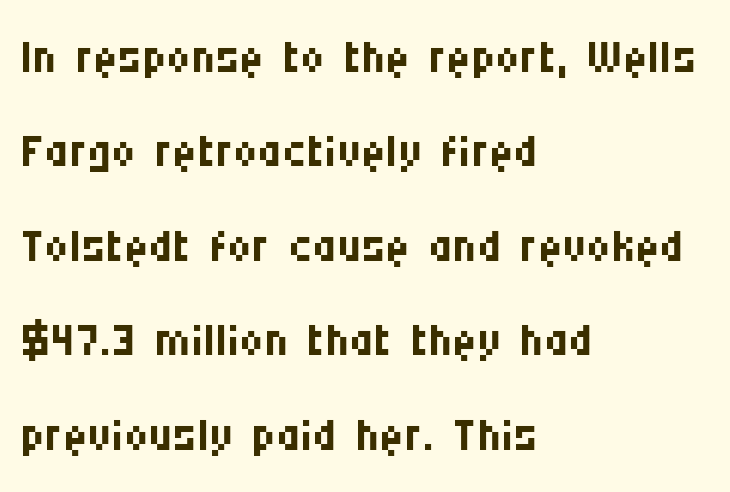
The image shows 67 px regular-weight, condensed sans-serif type, upright; set left-aligned, normal line spacing (1.41x), normal letter spacing, not underlined; medium stroke contrast and a large x-height.
